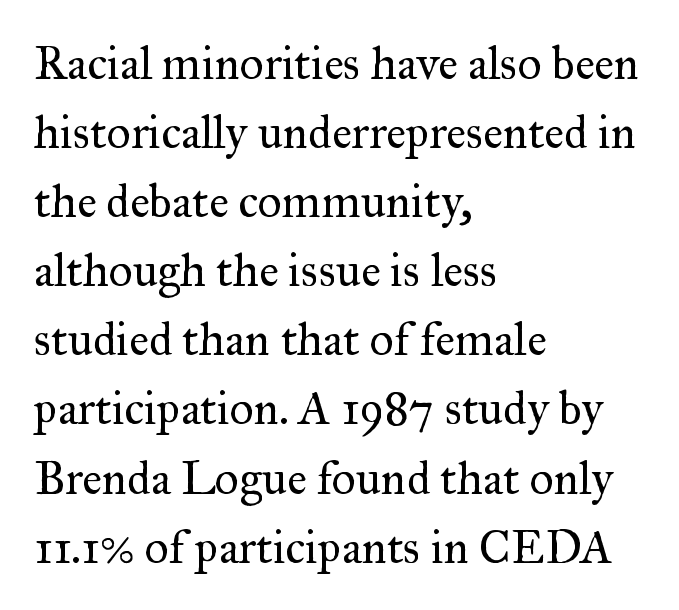
Reading down the block, your eye returns to a fixed left position each line. Nope, not italic — everything's standing straight. The line-height multiplier appears to be the usual default. The baseline area is clear. Counters stay open thanks to moderate or lighter strokes.
